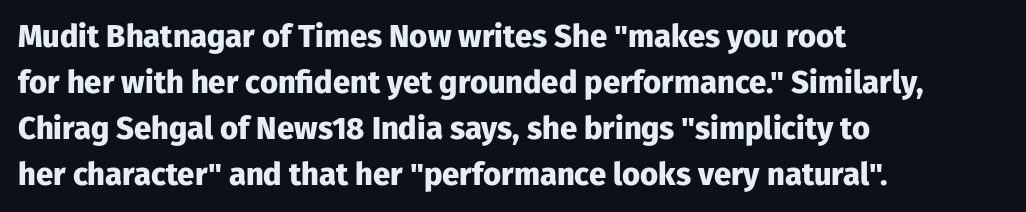
Typesetter's note: full bold, strokes at maximum text heaviness. The letterforms sit shoulder to shoulder at normal distance. The designer went with a sans here, leaving each stem footless. The letters advance in unequal steps, a hallmark of proportional type. This sample is left-justified, so line endings fall wherever the words run out.
